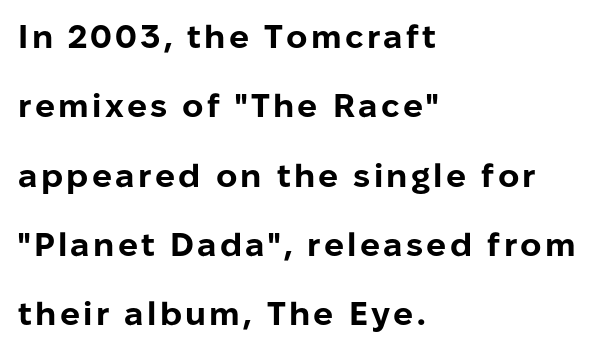
{"serif": "no", "italic": "no", "bold": "yes", "weight": "bold", "width": "normal", "stroke_contrast": "low", "x_height": "medium", "monospaced": "no", "underline": "no", "align": "left", "line_spacing": "loose", "line_spacing_ratio": 2.1, "glyph_px": 33}
